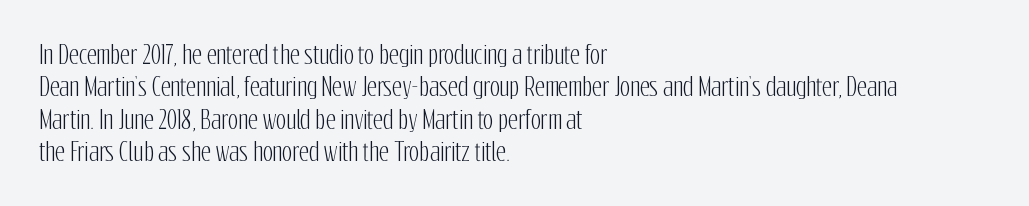
Q: Is the text italic (slanted)? A: No, it is upright.
Q: Is the text underlined? A: No.
Q: How is the paragraph aligned? A: Left-aligned.
Q: Is the spacing between letters normal or unusually wide? A: Normal.
Q: Is the spacing between lines tight, normal or loose? A: Normal.
